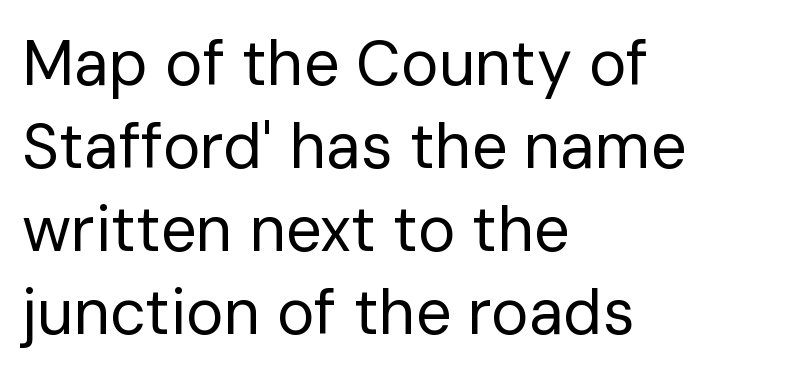
Q: Is the text bold? A: No.
Q: Is the text italic (slanted)? A: No, it is upright.
Q: Is the typeface a serif or a sans-serif typeface? A: Sans-serif.
Q: Is the text underlined? A: No.
Q: How is the paragraph aligned? A: Left-aligned.
Q: Is the spacing between letters normal or unusually wide? A: Normal.
Q: Is the spacing between lines tight, normal or loose? A: Normal.
Q: Width (condensed, normal, or wide)? A: Normal.
Q: Stroke contrast? A: Low.
Q: x-height? A: Medium.
Q: Monospaced? A: No.
